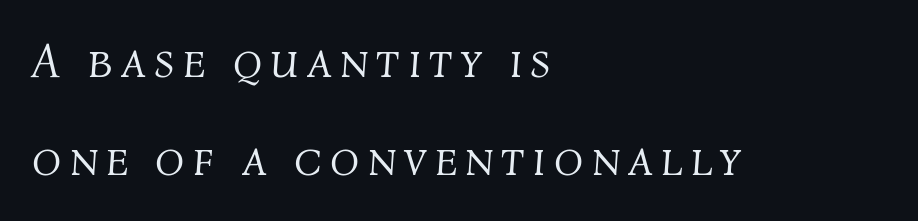
The image shows 48 px light type, italic (leaning right); set left-aligned, loose line spacing (2.05x), not underlined; medium stroke contrast and a medium x-height.
